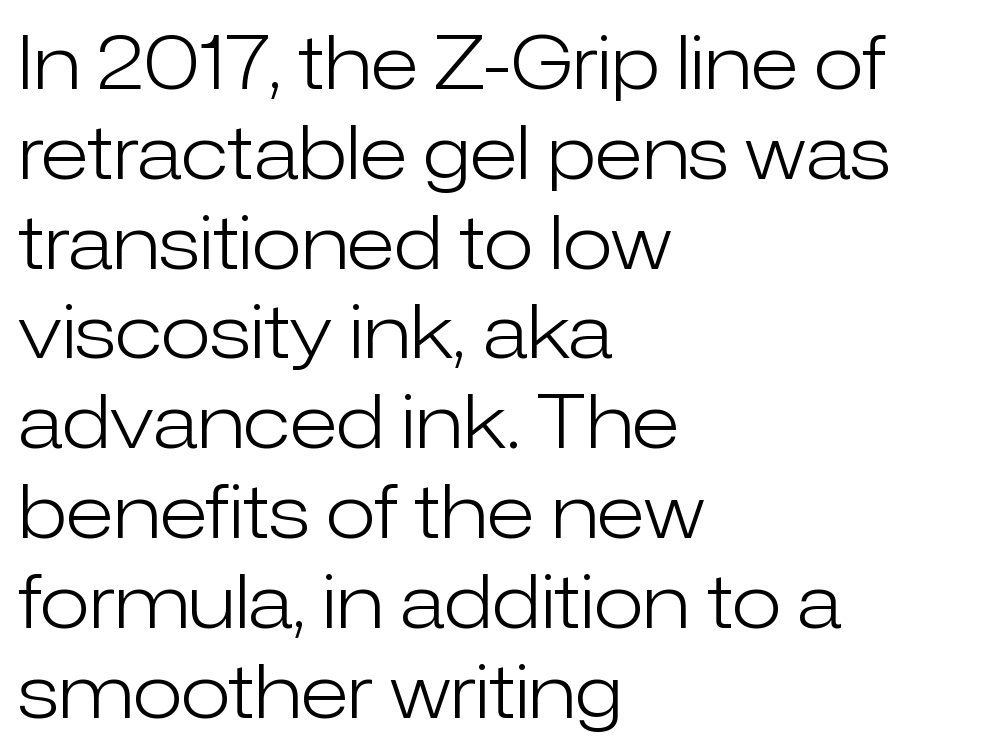
The image shows 73 px light sans-serif type, upright; set left-aligned, line spacing 1.23x, normal letter spacing, not underlined; low stroke contrast and a medium x-height.
